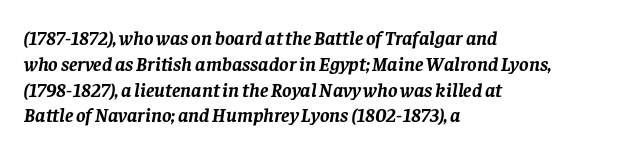
Q: Is the text bold? A: Yes.
Q: Is the text italic (slanted)? A: Yes, it leans right by about 8 degrees.
Q: Is the text underlined? A: No.
Q: How is the paragraph aligned? A: Left-aligned.
Q: Is the spacing between letters normal or unusually wide? A: Normal.
Q: Is the spacing between lines tight, normal or loose? A: Normal.
